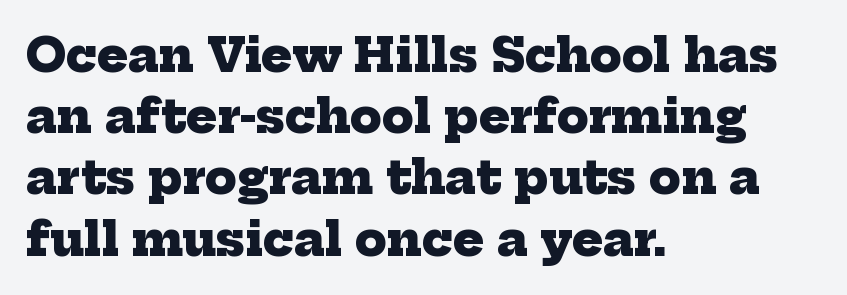
{"serif": "yes", "bold": "yes", "weight": "heavy", "width": "normal", "stroke_contrast": "low", "x_height": "medium", "monospaced": "no", "underline": "no", "align": "left", "line_spacing": "normal", "line_spacing_ratio": 1.33, "letter_spacing": "normal", "letter_spacing_em": 0.0, "glyph_px": 46}
